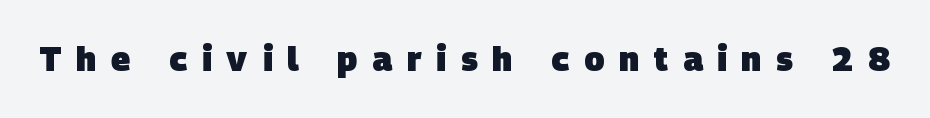
Q: Is the text bold? A: Yes.
Q: Is the typeface a serif or a sans-serif typeface? A: Sans-serif.
Q: Is the text underlined? A: No.
Q: Is the spacing between letters normal or unusually wide? A: Unusually wide.
Q: Width (condensed, normal, or wide)? A: Normal.
Q: Stroke contrast? A: Low.
Q: x-height? A: Large.
Q: Monospaced? A: No.
